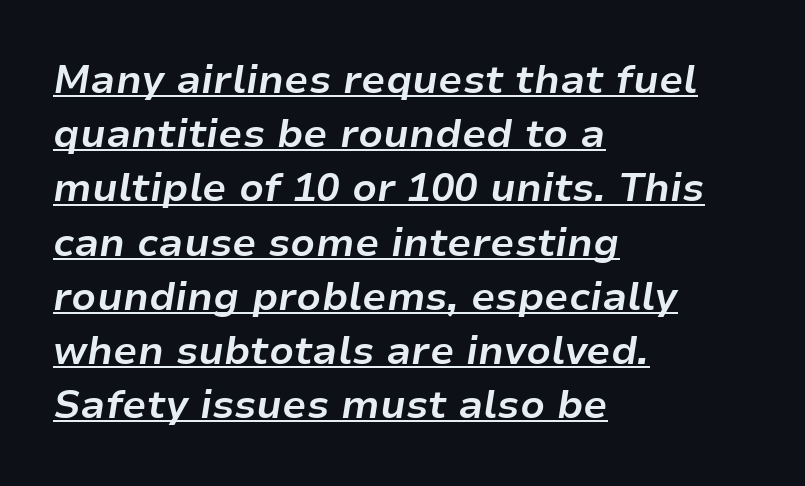
Looks like regular typesetting: each glyph gets only the width it needs. Visually the block forms a straight wall on the left and a jagged coastline on the right. You could call the tracking neutral — neither tight nor loose. The glyphs have the mass of a bold cut. The rendered words wear a rule along their underside.
